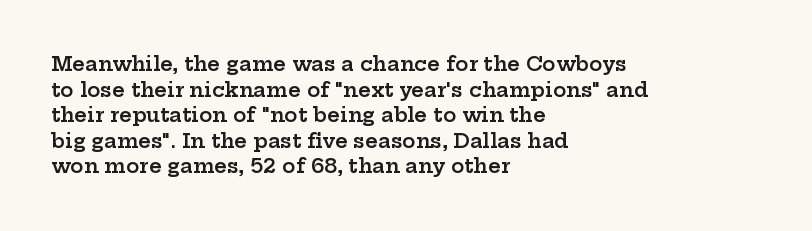
The image shows 20 px text type, upright; set left-aligned, normal line spacing (1.28x), normal letter spacing, not underlined.
